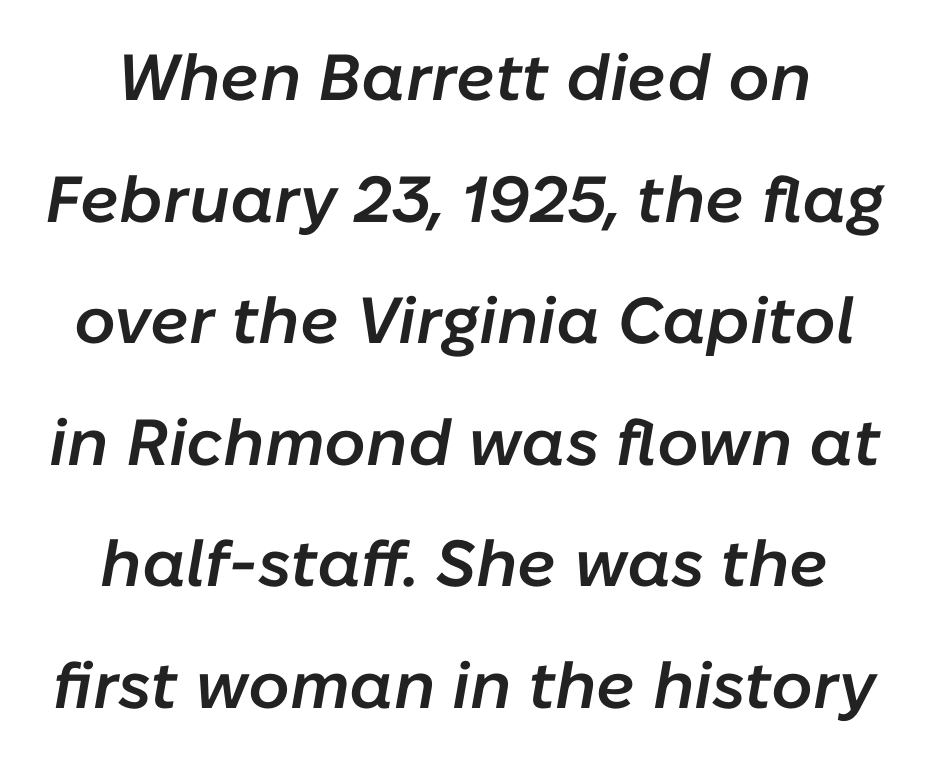
The characters look somewhat weighty, a semibold short of true bold. Slanted lettering throughout. Here the glyphs are tracked normally, forming tight word shapes. Think of a printed novel: that variable character pitch is what you see here. Any mark beneath the type? The region is blank.
